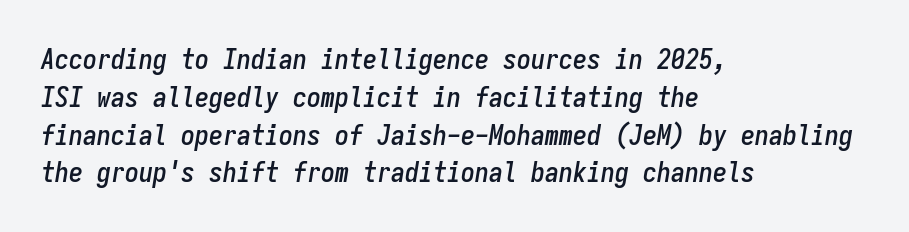
Do the characters align in a grid? Yes, the font is monospaced. Characters are canted at an angle relative to the baseline's perpendicular. Leading: standard. Words appear dense and cohesive because spacing is normal.
